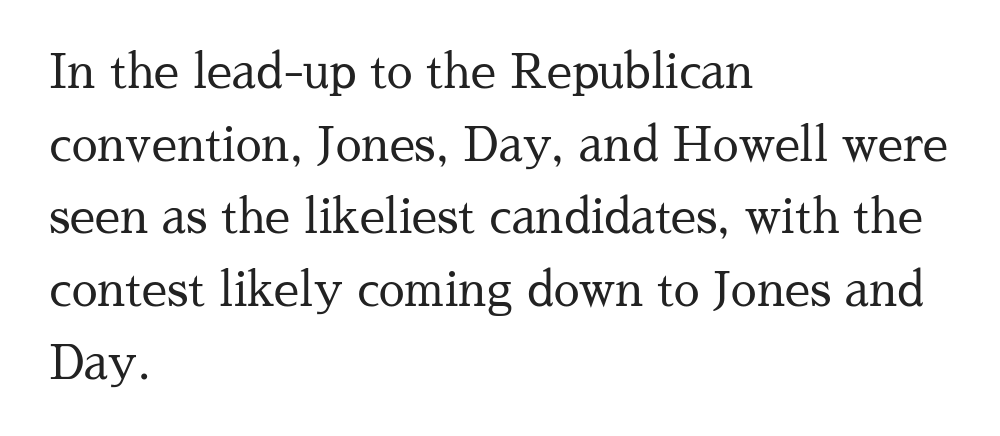
The image shows 46 px regular-weight serif type, upright; set left-aligned, normal line spacing (1.58x), normal letter spacing, not underlined; medium stroke contrast and a medium x-height.
